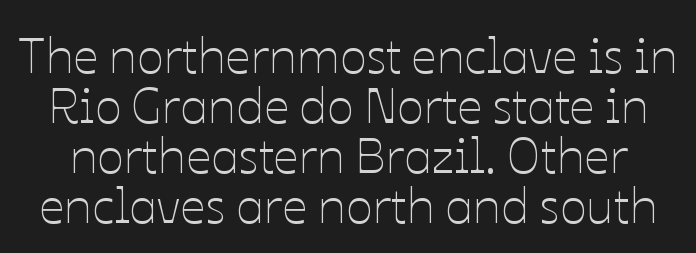
{"italic": "no", "bold": "no", "weight": "thin", "width": "normal", "stroke_contrast": "low", "x_height": "medium", "monospaced": "no", "underline": "no", "line_spacing": "tight", "line_spacing_ratio": 1.0, "letter_spacing": "normal", "letter_spacing_em": 0.0, "glyph_px": 50}
